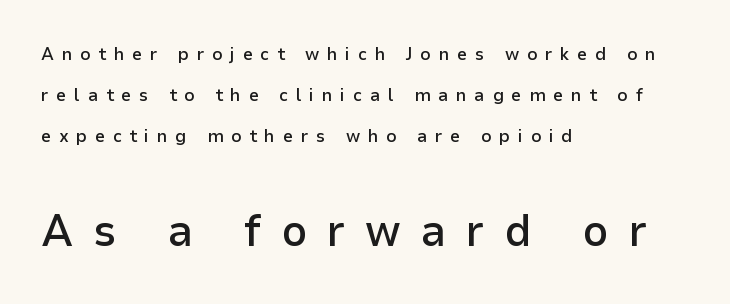
Q: Is the text bold? A: Semi-bold.
Q: Is the text italic (slanted)? A: No, it is upright.
Q: Is the typeface a serif or a sans-serif typeface? A: Sans-serif.
Q: Is the text underlined? A: No.
Q: How is the paragraph aligned? A: Left-aligned.
Q: Is the spacing between letters normal or unusually wide? A: Unusually wide.
Q: Is the spacing between lines tight, normal or loose? A: Loose.
Q: Which block of text is set in a larger size, the first (top) or the second (bottom)? A: The second (bottom) one.
Q: Width (condensed, normal, or wide)? A: Normal.
Q: Stroke contrast? A: Low.
Q: x-height? A: Medium.
Q: Monospaced? A: No.
